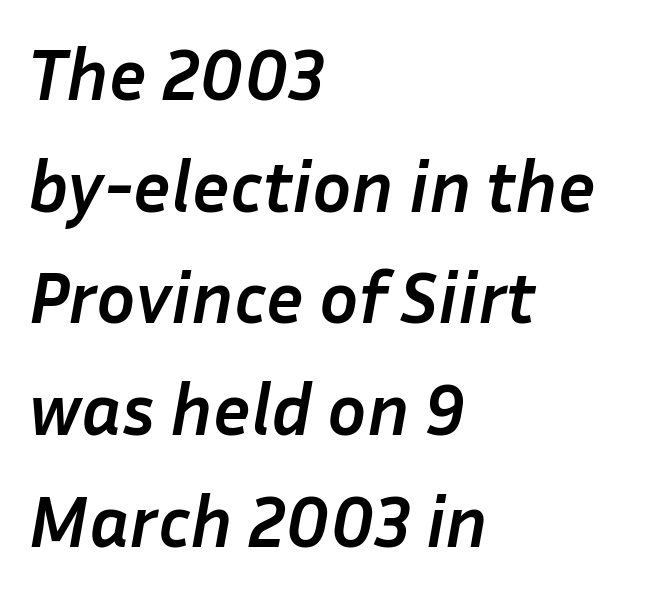
The image shows 73 px semibold type, italic (leaning right); set left-aligned, normal line spacing (1.53x), normal letter spacing, not underlined; low stroke contrast and a medium x-height.
